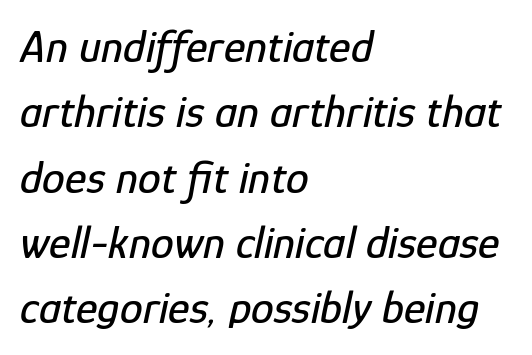
Quick note: underline off. Tall strokes in this sample are angled rather than plumb. The leading is moderate, giving the passage an even texture. Spacing verdict: proportional, widths tailored to each character. Tracking here is standard; glyphs follow each other at the usual distance.
